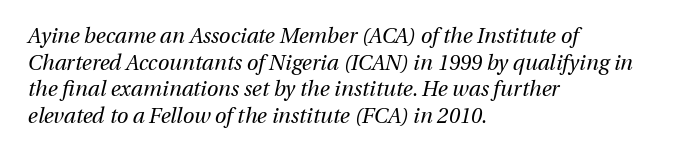
{"italic": "yes", "lean": "right", "slant_degrees": 13, "bold": "no", "underline": "no", "align": "left", "line_spacing": "normal", "line_spacing_ratio": 1.27, "letter_spacing": "normal", "letter_spacing_em": 0.0, "glyph_px": 21}
